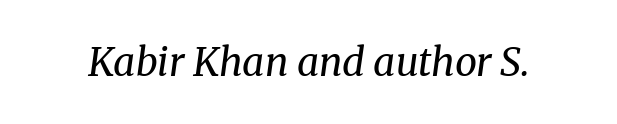
The weight would be labelled regular, book, light, or lighter still. This sample has the flowing, uneven cadence of proportional lettering. Clear beneath every line of the passage. The axis of the letterforms is tilted away from vertical. Type style note: has serifs.
